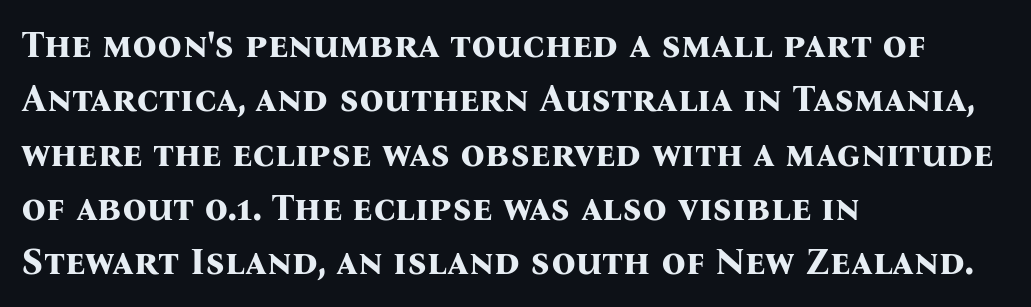
{"serif": "yes", "italic": "no", "bold": "yes", "weight": "bold", "width": "normal", "stroke_contrast": "medium", "x_height": "medium", "monospaced": "no", "underline": "no", "align": "left", "line_spacing": "normal", "line_spacing_ratio": 1.43, "letter_spacing": "normal", "letter_spacing_em": 0.0, "glyph_px": 38}
